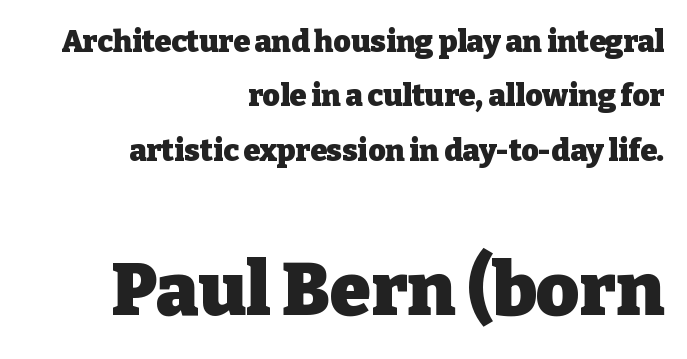
{"serif": "yes", "italic": "no", "bold": "yes", "weight": "heavy", "width": "normal", "stroke_contrast": "low", "x_height": "medium", "monospaced": "no", "underline": "no", "align": "right", "line_spacing_ratio": 1.81, "letter_spacing": "normal", "letter_spacing_em": 0.0, "larger_block": "second", "size_ratio": 2.47, "glyph_px": 74}
